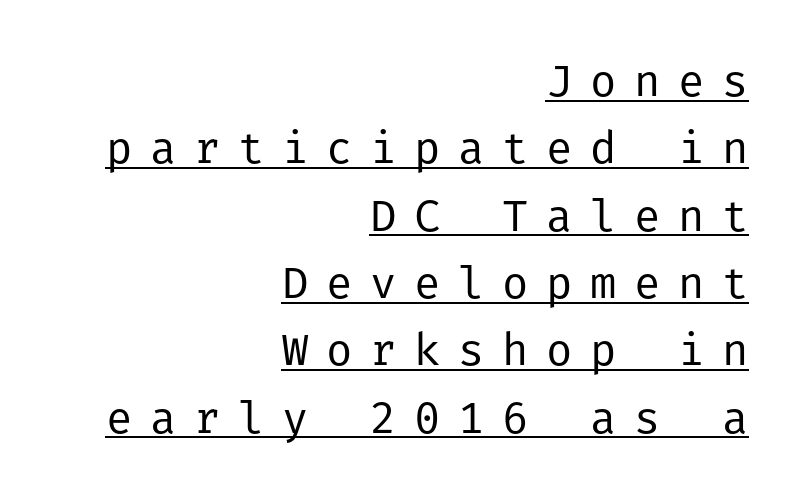
{"serif": "no", "italic": "no", "bold": "no", "weight": "regular", "width": "normal", "stroke_contrast": "low", "x_height": "medium", "underline": "yes", "align": "right", "line_spacing": "normal", "line_spacing_ratio": 1.53, "letter_spacing": "wide", "letter_spacing_em": 0.4, "glyph_px": 44}
